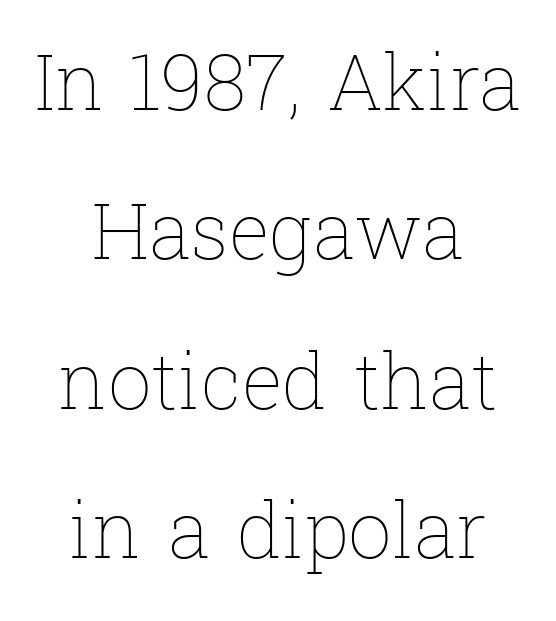
The image shows 77 px thin type, upright; set centered, loose line spacing (1.94x), normal letter spacing, not underlined; low stroke contrast and a medium x-height.
